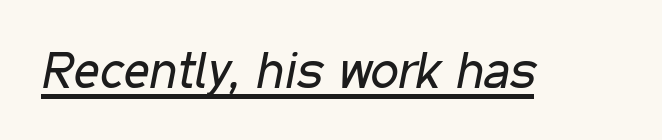
Q: Is the text bold? A: No.
Q: Is the text italic (slanted)? A: Yes, it leans right by about 11 degrees.
Q: Is the text underlined? A: Yes.
Q: Is the spacing between letters normal or unusually wide? A: Normal.
Q: Width (condensed, normal, or wide)? A: Condensed.
Q: Stroke contrast? A: Low.
Q: x-height? A: Medium.
Q: Monospaced? A: No.
